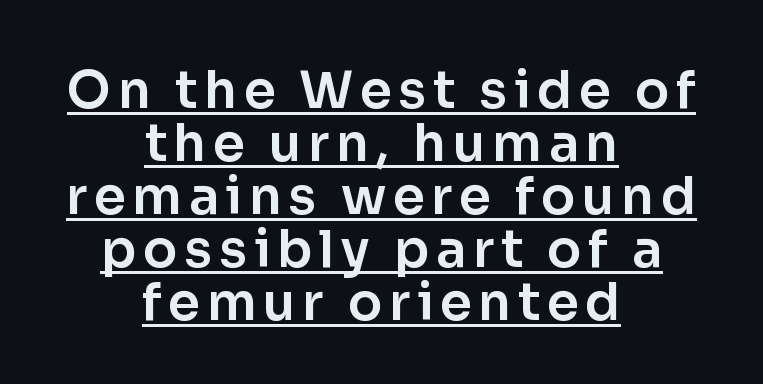
The image shows 51 px sans-serif type, upright; set centered, tight line spacing (1.04x), underlined; low stroke contrast and a medium x-height.
